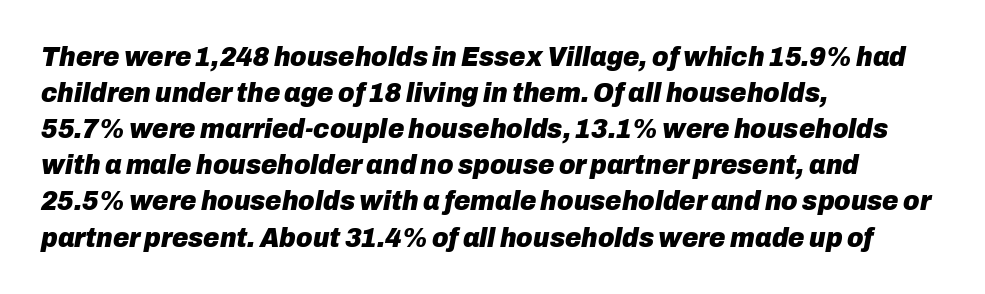
The image shows 28 px heavy type, italic (leaning right); set left-aligned, normal line spacing (1.29x), normal letter spacing, not underlined; low stroke contrast and a medium x-height.
